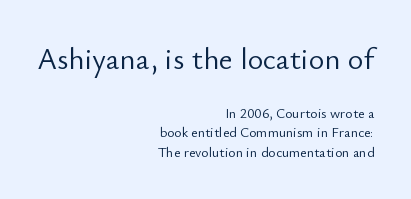
Q: Is the text bold? A: No.
Q: Is the text italic (slanted)? A: No, it is upright.
Q: Is the typeface a serif or a sans-serif typeface? A: Sans-serif.
Q: Is the text underlined? A: No.
Q: How is the paragraph aligned? A: Right-aligned.
Q: Is the spacing between letters normal or unusually wide? A: Normal.
Q: Is the spacing between lines tight, normal or loose? A: Normal.
Q: Which block of text is set in a larger size, the first (top) or the second (bottom)? A: The first (top) one.
Q: Width (condensed, normal, or wide)? A: Normal.
Q: Stroke contrast? A: Low.
Q: x-height? A: Small.
Q: Monospaced? A: No.
